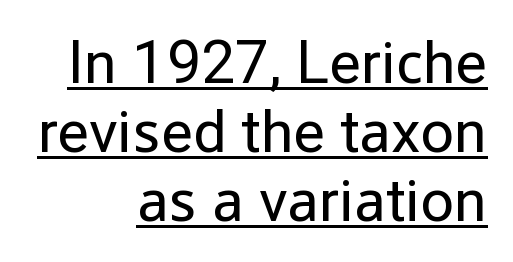
To sum up the face: it is a sans, with no serifs. Does a line run under the words? Yes, clearly. The typography opts for an upright posture over an oblique one. Each new line begins almost immediately beneath the previous one. If you drew a ruler down the right edge, every line would touch it. Is this a fixed-width face? No — the glyphs have proportional, varying widths.
